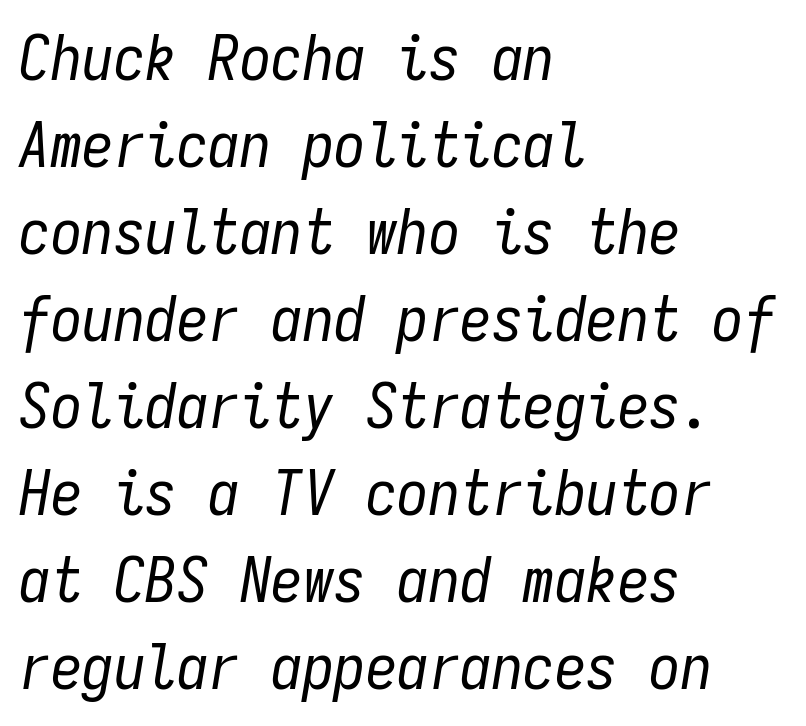
The image shows 63 px regular-weight, condensed type, italic (leaning right), monospaced; set left-aligned, normal line spacing (1.38x), normal letter spacing, not underlined; low stroke contrast and a medium x-height.
